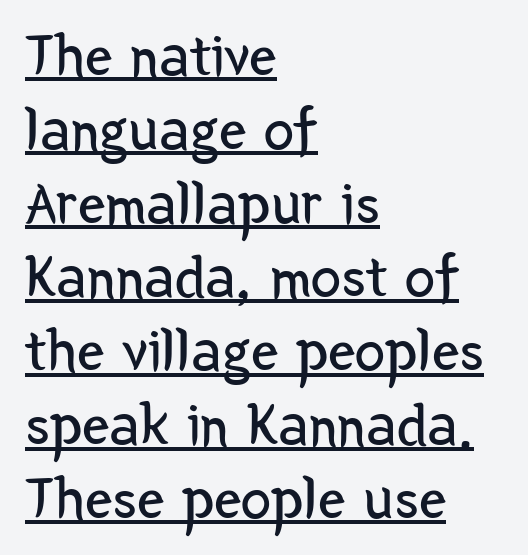
The image shows 61 px regular-weight, condensed sans-serif type, upright; set left-aligned, line spacing 1.21x, normal letter spacing, underlined; low stroke contrast and a medium x-height.
